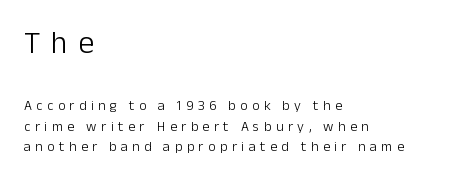
The image shows 32 px light sans-serif type, upright; set left-aligned, normal line spacing (1.48x), unusually wide letter spacing (+0.32 em), not underlined; the first (top) block is 2.29x larger; low stroke contrast and a medium x-height.
